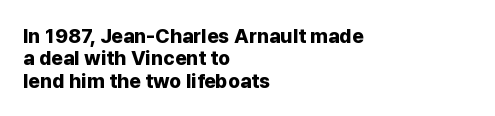
{"italic": "no", "bold": "yes", "underline": "no", "align": "left", "line_spacing": "tight", "line_spacing_ratio": 1.12, "letter_spacing": "normal", "letter_spacing_em": 0.0, "glyph_px": 20}
